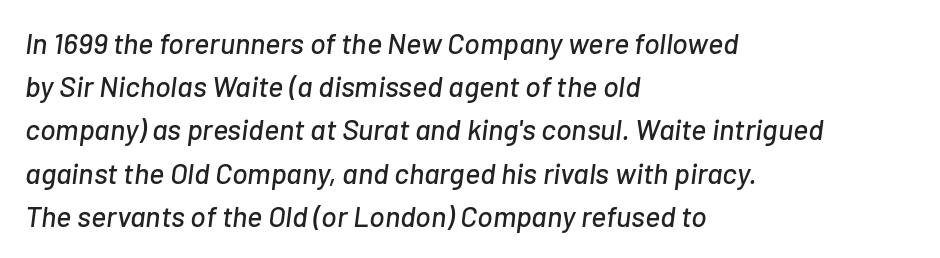
The image shows 29 px text type, italic (leaning right); set left-aligned, normal line spacing (1.49x), normal letter spacing, not underlined; low stroke contrast and a medium x-height.
